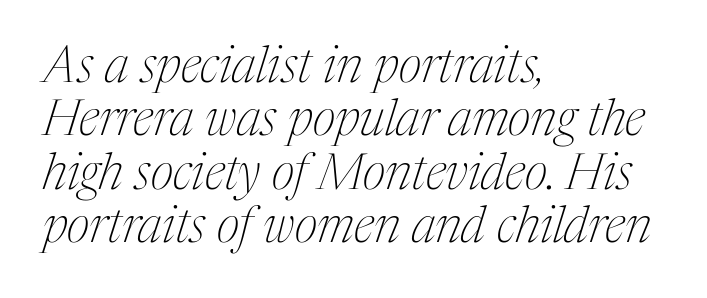
The letters advance in unequal steps, a hallmark of proportional type. Default kerning and tracking; the words read as compact shapes. The weight would be labelled regular, book, light, or lighter still. The face used here is seriffed, in the tradition of book romans.
